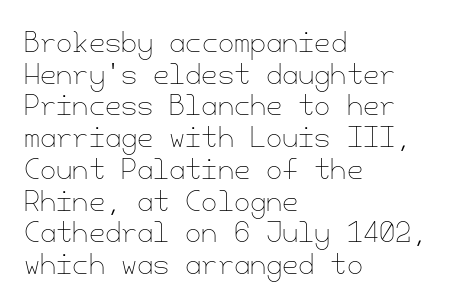
The image shows 26 px text type, upright; set left-aligned, line spacing 1.22x, normal letter spacing, not underlined.
